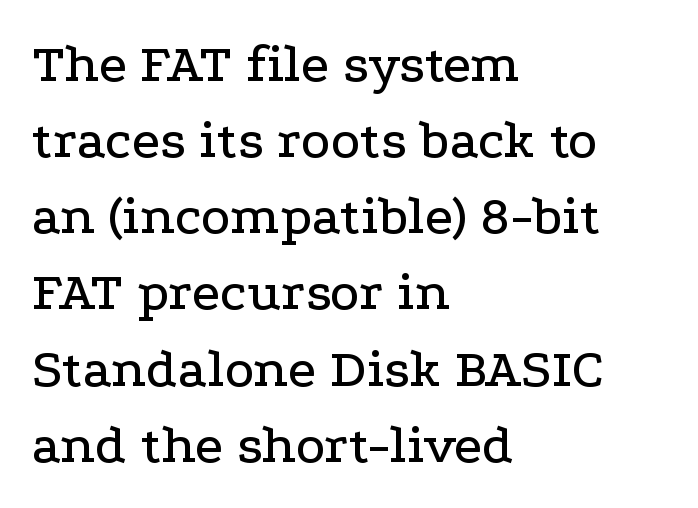
Q: Is the text italic (slanted)? A: No, it is upright.
Q: Is the typeface a serif or a sans-serif typeface? A: Serif.
Q: Is the text underlined? A: No.
Q: How is the paragraph aligned? A: Left-aligned.
Q: Is the spacing between letters normal or unusually wide? A: Normal.
Q: Is the spacing between lines tight, normal or loose? A: Normal.
Q: Width (condensed, normal, or wide)? A: Wide.
Q: Stroke contrast? A: Low.
Q: x-height? A: Medium.
Q: Monospaced? A: No.
